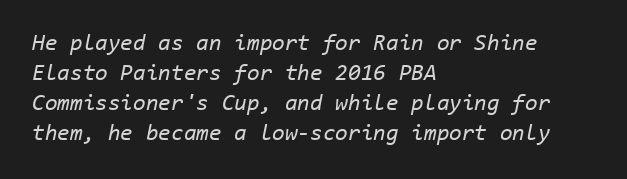
Weight: in the light-to-regular range. The passage shown leans; its letterforms are oblique. The text block is weighted toward the left margin, trailing off unevenly rightward. Quick note: interline space is typical. Glyph-to-glyph distance matches everyday printed text. Plain, unruled lines of type.
